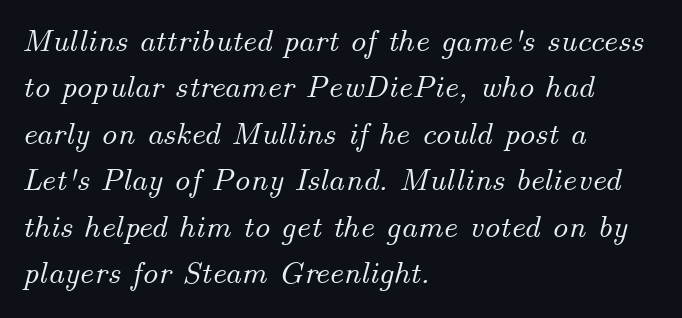
Compared with typical body copy, the letter spacing here is the same. This sample is left-justified, so line endings fall wherever the words run out. Each letter keeps its own natural width here, so spacing adapts to shape. Whoever set this chose a conventional vertical rhythm.
